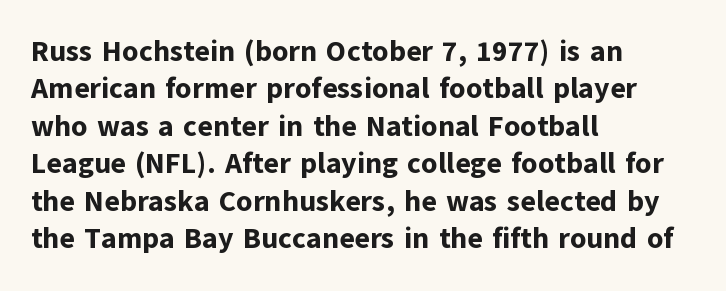
Q: Is the text bold? A: Yes.
Q: Is the text italic (slanted)? A: No, it is upright.
Q: Is the typeface a serif or a sans-serif typeface? A: Sans-serif.
Q: Is the text underlined? A: No.
Q: How is the paragraph aligned? A: Left-aligned.
Q: Is the spacing between letters normal or unusually wide? A: Normal.
Q: Is the spacing between lines tight, normal or loose? A: Normal.
Q: Width (condensed, normal, or wide)? A: Normal.
Q: Stroke contrast? A: Low.
Q: x-height? A: Medium.
Q: Monospaced? A: No.
